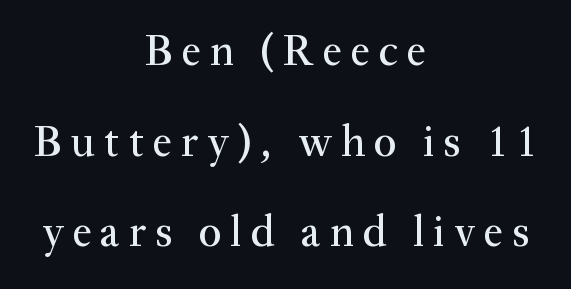
Q: Is the text italic (slanted)? A: No, it is upright.
Q: Is the typeface a serif or a sans-serif typeface? A: Serif.
Q: Is the text underlined? A: No.
Q: How is the paragraph aligned? A: Centered.
Q: Is the spacing between letters normal or unusually wide? A: Unusually wide.
Q: Is the spacing between lines tight, normal or loose? A: Loose.
Q: Width (condensed, normal, or wide)? A: Normal.
Q: Stroke contrast? A: Medium.
Q: x-height? A: Small.
Q: Monospaced? A: No.
